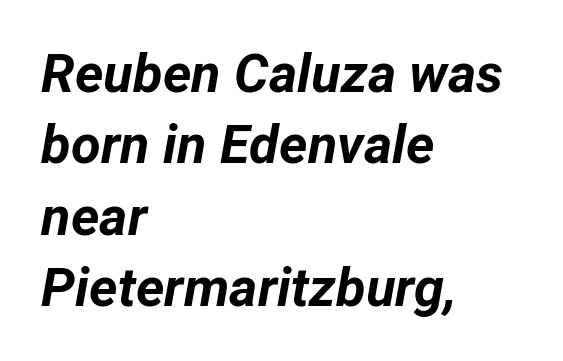
The image shows 54 px bold type, italic (leaning right); set left-aligned, normal line spacing (1.32x), normal letter spacing, not underlined; low stroke contrast and a medium x-height.
